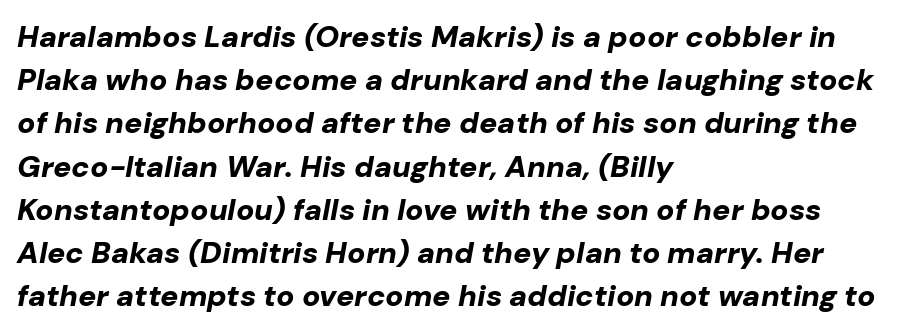
{"italic": "yes", "lean": "right", "slant_degrees": 10, "bold": "yes", "weight": "bold", "width": "normal", "stroke_contrast": "low", "x_height": "medium", "monospaced": "no", "underline": "no", "align": "left", "line_spacing": "normal", "line_spacing_ratio": 1.44, "letter_spacing": "normal", "letter_spacing_em": 0.0, "glyph_px": 30}
